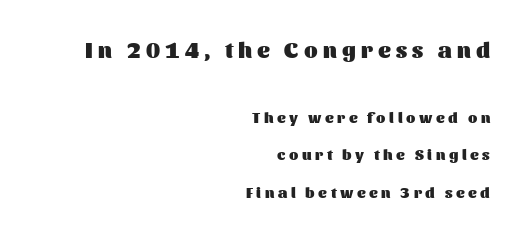
The image shows 22 px bold type, upright; set right-aligned, loose line spacing (2.48x), unusually wide letter spacing (+0.24 em), not underlined; the first (top) block is 1.47x larger.
